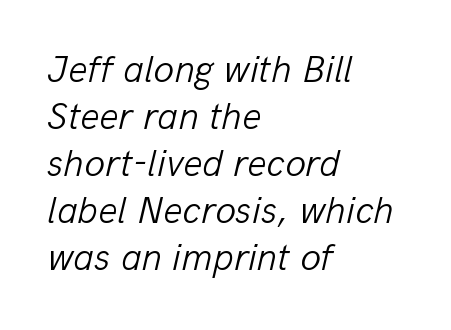
Q: Is the text bold? A: No.
Q: Is the text italic (slanted)? A: Yes, it leans right by about 13 degrees.
Q: Is the text underlined? A: No.
Q: How is the paragraph aligned? A: Left-aligned.
Q: Is the spacing between letters normal or unusually wide? A: Normal.
Q: Width (condensed, normal, or wide)? A: Normal.
Q: Stroke contrast? A: Low.
Q: x-height? A: Medium.
Q: Monospaced? A: No.
